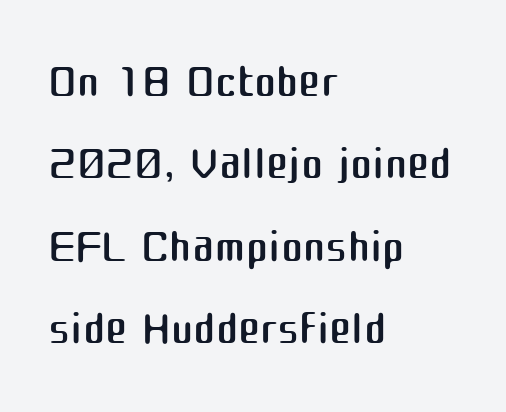
A clean baseline with only descenders dipping below it. A sans-serif font was chosen for this passage. Summary of weight: not heavy and not bold. The font's upright variant was chosen for this text. Looks like regular typesetting: each glyph gets only the width it needs. The lines are quadded left.
